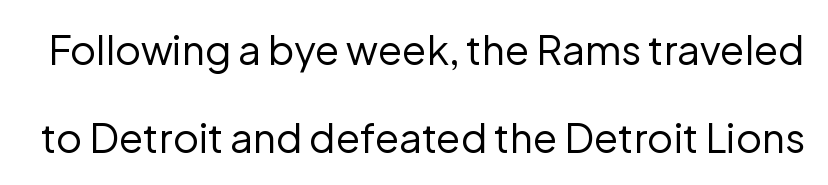
The words here are not underlined. Look at the tracking — it's just the regular setting, nothing added. Upright lettering throughout. Bold? No — there's no thickening of the strokes. The passage shown is typed in a proportional face where columns would drift.
